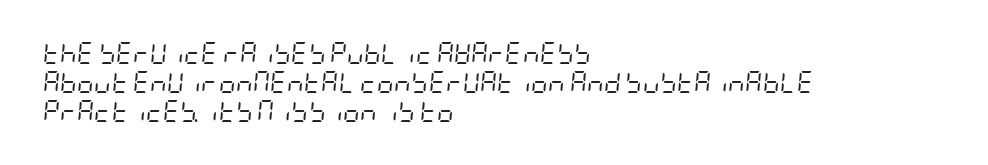
Words float on clear page, feet unadorned. Horizontal bands of white between lines are of average thickness. The face looks like a standard text weight, possibly lighter. This sample uses plain, unmodified letter spacing. Yep, that's italic — everything's leaning. Casual observation: everything's shoved over to the left.
